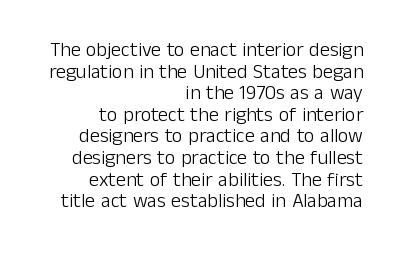
{"italic": "no", "bold": "no", "underline": "no", "align": "right", "line_spacing": "tight", "line_spacing_ratio": 1.08, "letter_spacing": "normal", "letter_spacing_em": 0.0, "glyph_px": 20}
